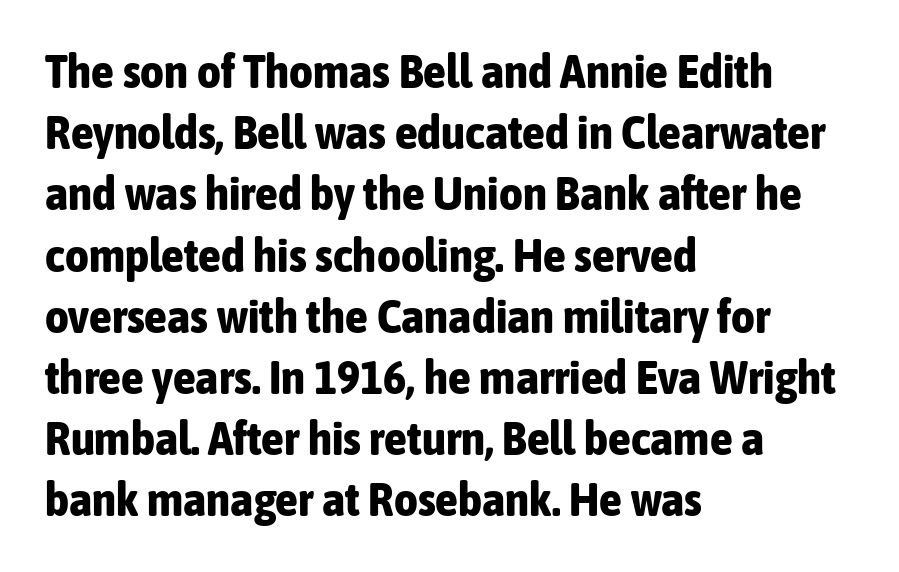
These words are printed bold, with thick strokes throughout. Vertical strokes here are truly vertical. The string is rendered with underlining switched off. Words appear dense and cohesive because spacing is normal. The line-height multiplier appears to be the usual default. You could not count columns in this text — the font is proportionally spaced.
